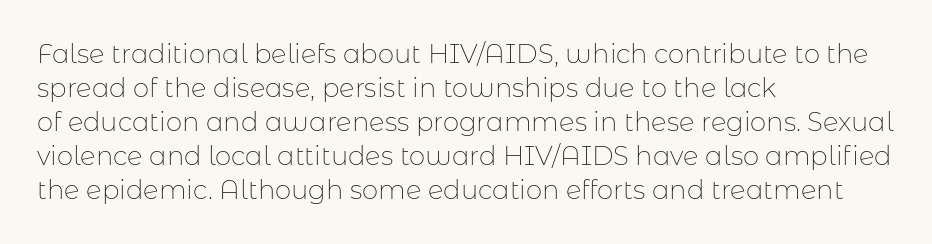
{"italic": "no", "bold": "no", "underline": "no", "align": "left", "line_spacing": "normal", "line_spacing_ratio": 1.31, "letter_spacing": "normal", "letter_spacing_em": 0.0, "glyph_px": 26}
